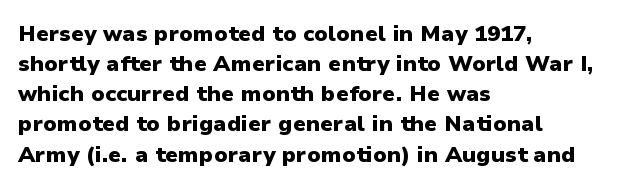
The paragraph shown leans on its left margin. This block has exactly the height ordinary leading produces. Italic: no, the glyphs are upright roman. The baseline area is clear.
